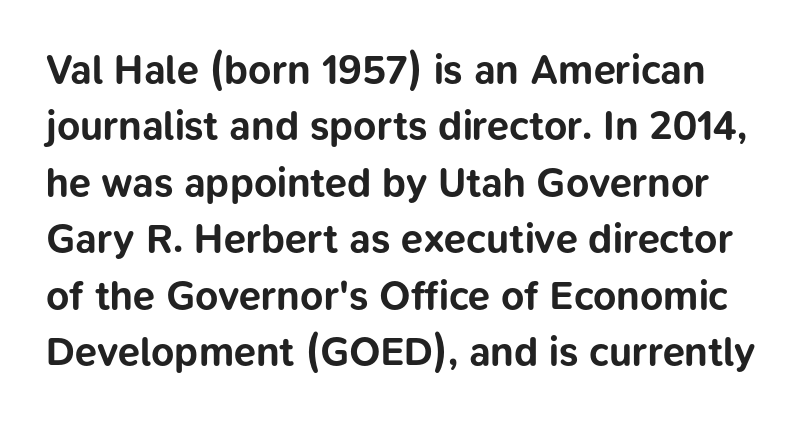
{"serif": "no", "italic": "no", "bold": "yes", "weight": "bold", "width": "normal", "stroke_contrast": "low", "x_height": "medium", "monospaced": "no", "underline": "no", "line_spacing": "normal", "line_spacing_ratio": 1.41, "letter_spacing": "normal", "letter_spacing_em": 0.0, "glyph_px": 40}
